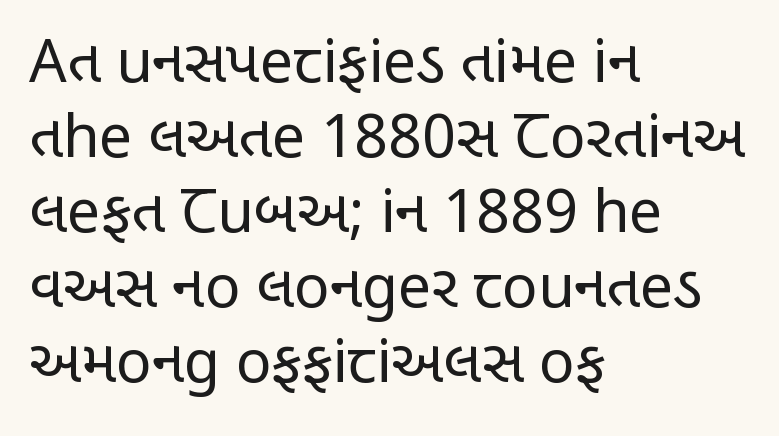
Vertical strokes here are truly vertical. The rendering anchors every line to the left-hand side. This sample has the flowing, uneven cadence of proportional lettering. The passage shown is not bold in any degree. Does the leading feel generous? No, just average.
